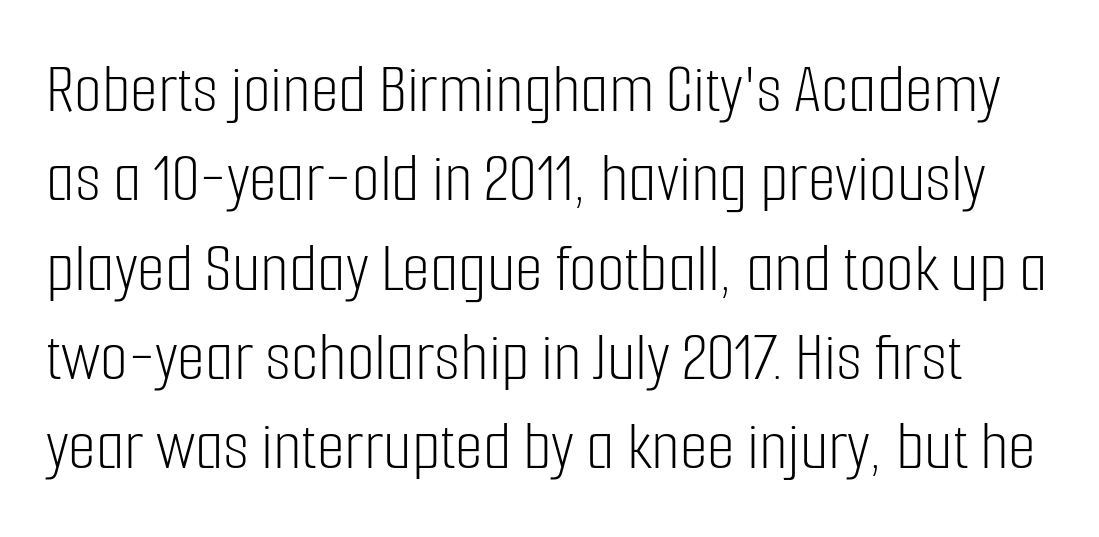
Q: Is the text bold? A: No.
Q: Is the text italic (slanted)? A: No, it is upright.
Q: Is the typeface a serif or a sans-serif typeface? A: Sans-serif.
Q: Is the text underlined? A: No.
Q: Is the spacing between letters normal or unusually wide? A: Normal.
Q: Width (condensed, normal, or wide)? A: Condensed.
Q: Stroke contrast? A: Low.
Q: x-height? A: Medium.
Q: Monospaced? A: No.
